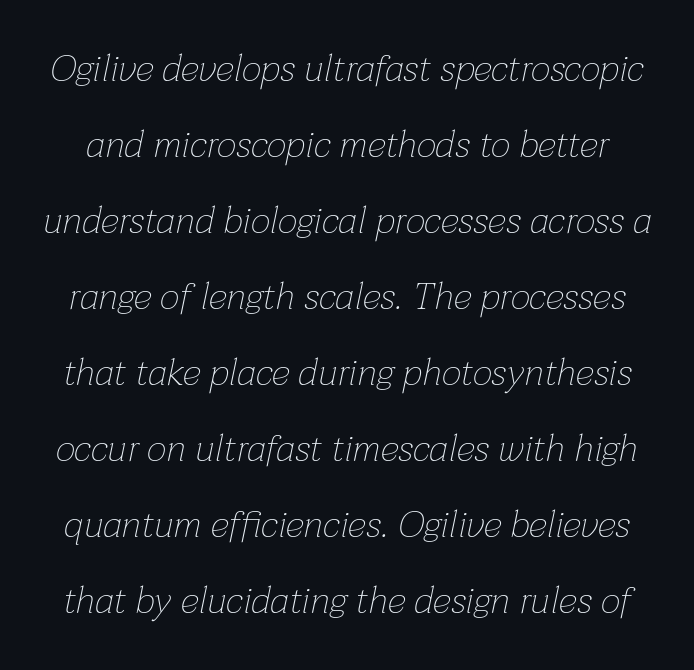
Q: Is the text bold? A: No.
Q: Is the text italic (slanted)? A: Yes, it leans right by about 12 degrees.
Q: Is the text underlined? A: No.
Q: Is the spacing between letters normal or unusually wide? A: Normal.
Q: Is the spacing between lines tight, normal or loose? A: Loose.
Q: Width (condensed, normal, or wide)? A: Normal.
Q: Stroke contrast? A: Low.
Q: x-height? A: Medium.
Q: Monospaced? A: No.
